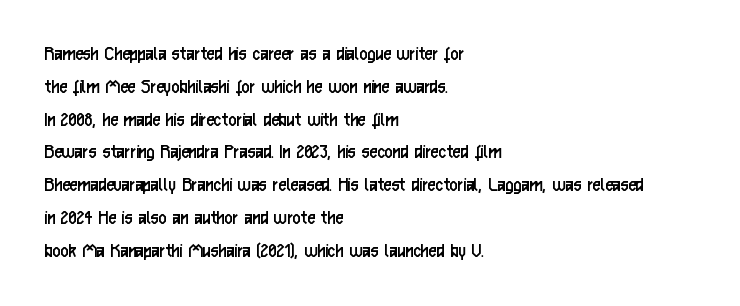
{"italic": "no", "bold": "no", "underline": "no", "align": "left", "line_spacing": "normal", "line_spacing_ratio": 1.49, "letter_spacing": "normal", "letter_spacing_em": 0.0, "glyph_px": 22}
